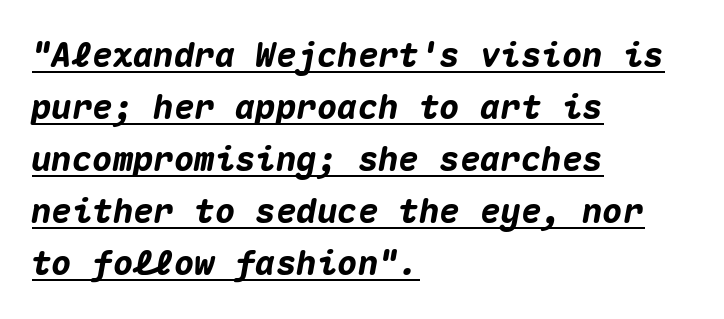
The image shows 34 px heavy type, italic (leaning right), monospaced; set left-aligned, normal line spacing (1.53x), normal letter spacing, underlined; medium stroke contrast and a medium x-height.
